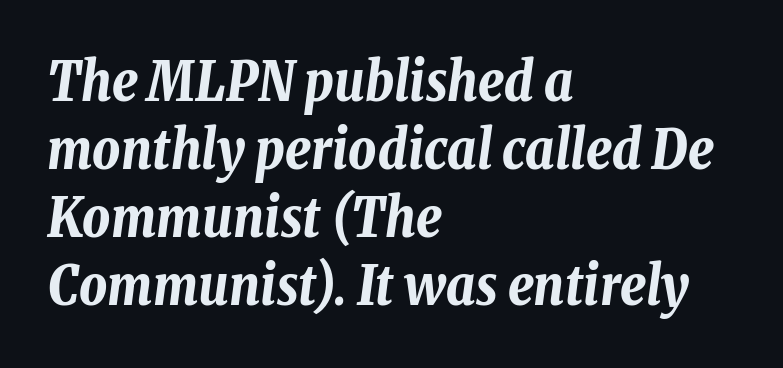
{"italic": "yes", "lean": "right", "slant_degrees": 8, "bold": "yes", "weight": "bold", "width": "condensed", "stroke_contrast": "low", "x_height": "medium", "monospaced": "no", "underline": "no", "align": "left", "line_spacing": "normal", "line_spacing_ratio": 1.26, "letter_spacing": "normal", "letter_spacing_em": 0.0, "glyph_px": 54}
